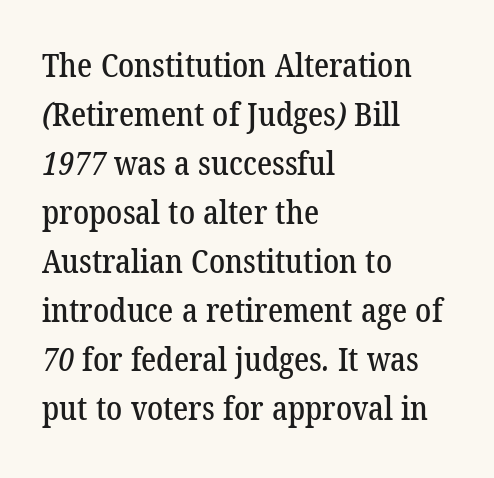
{"serif": "yes", "width": "normal", "stroke_contrast": "low", "x_height": "medium", "monospaced": "no", "underline": "no", "align": "left", "line_spacing": "normal", "line_spacing_ratio": 1.53, "letter_spacing": "normal", "letter_spacing_em": 0.0, "glyph_px": 32}
